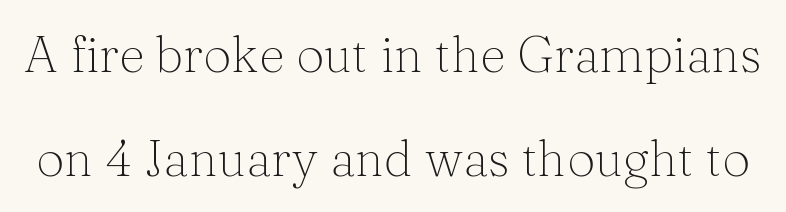
The image shows 50 px light serif type, upright; set loose line spacing (2.08x), normal letter spacing, not underlined; medium stroke contrast and a medium x-height.
